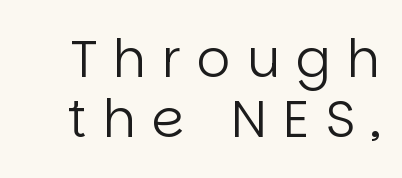
Q: Is the text bold? A: No.
Q: Is the text italic (slanted)? A: No, it is upright.
Q: Is the typeface a serif or a sans-serif typeface? A: Sans-serif.
Q: Is the text underlined? A: No.
Q: Is the spacing between letters normal or unusually wide? A: Unusually wide.
Q: Is the spacing between lines tight, normal or loose? A: Tight.
Q: Width (condensed, normal, or wide)? A: Normal.
Q: Stroke contrast? A: Low.
Q: x-height? A: Large.
Q: Monospaced? A: No.
